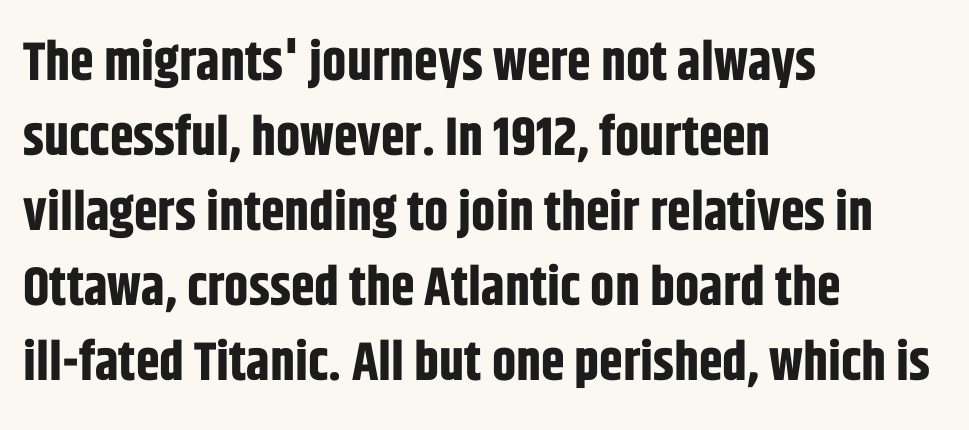
{"serif": "no", "italic": "no", "bold": "yes", "weight": "bold", "width": "condensed", "stroke_contrast": "low", "x_height": "large", "monospaced": "no", "underline": "no", "align": "left", "line_spacing": "normal", "line_spacing_ratio": 1.39, "letter_spacing": "normal", "letter_spacing_em": 0.0, "glyph_px": 54}
